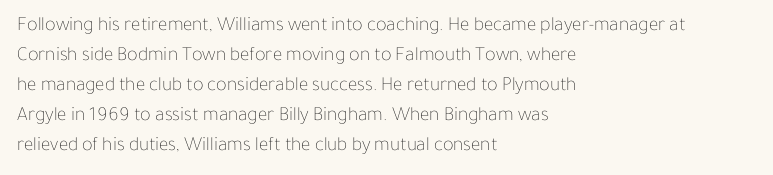
The face looks like a standard text weight, possibly lighter. A normal amount of white space separates one row of letters from the next. Line beginnings align vertically; line endings do not. The horizontal fit of the characters is conventional and even. The passage shown is not underscored anywhere.
